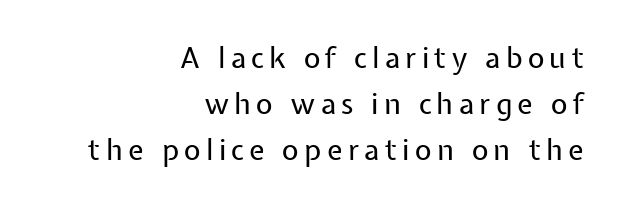
Q: Is the text bold? A: No.
Q: Is the text italic (slanted)? A: No, it is upright.
Q: Is the typeface a serif or a sans-serif typeface? A: Sans-serif.
Q: Is the text underlined? A: No.
Q: How is the paragraph aligned? A: Right-aligned.
Q: Is the spacing between lines tight, normal or loose? A: Normal.
Q: Width (condensed, normal, or wide)? A: Normal.
Q: Stroke contrast? A: Low.
Q: x-height? A: Medium.
Q: Monospaced? A: No.
